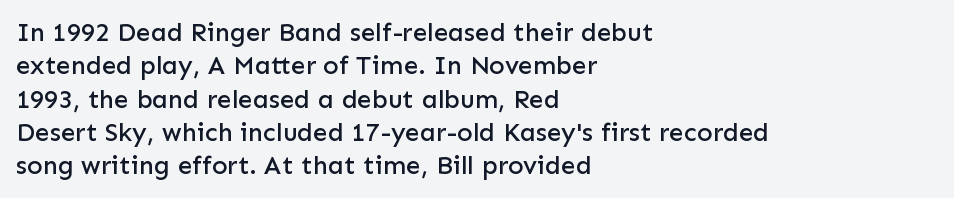
The image shows 26 px text type, upright; set left-aligned, normal line spacing (1.28x), normal letter spacing, not underlined.
